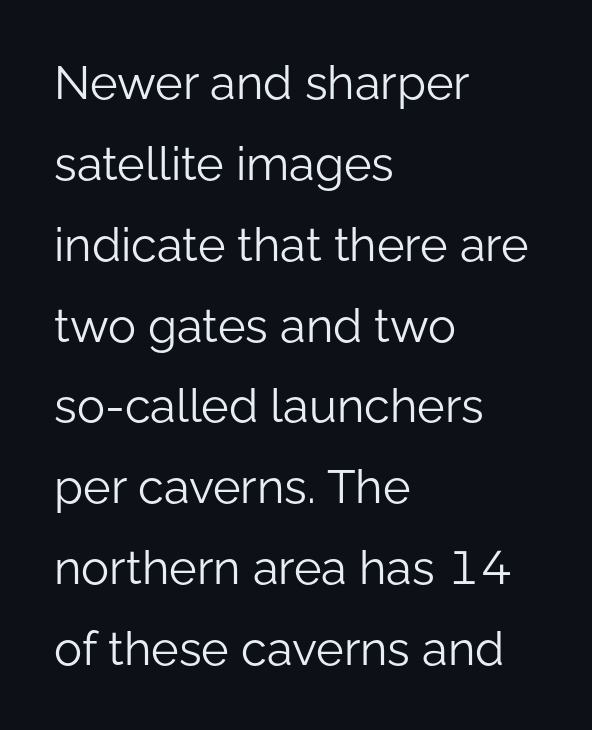
The letters advance in unequal steps, a hallmark of proportional type. The type family on display is of the sans-serif kind. Letter spacing: default. Decoration check: the copy has no underline. The typeface has the unassuming heft of standard copy or less. If you drew a line through each stem, it would be perfectly vertical.
